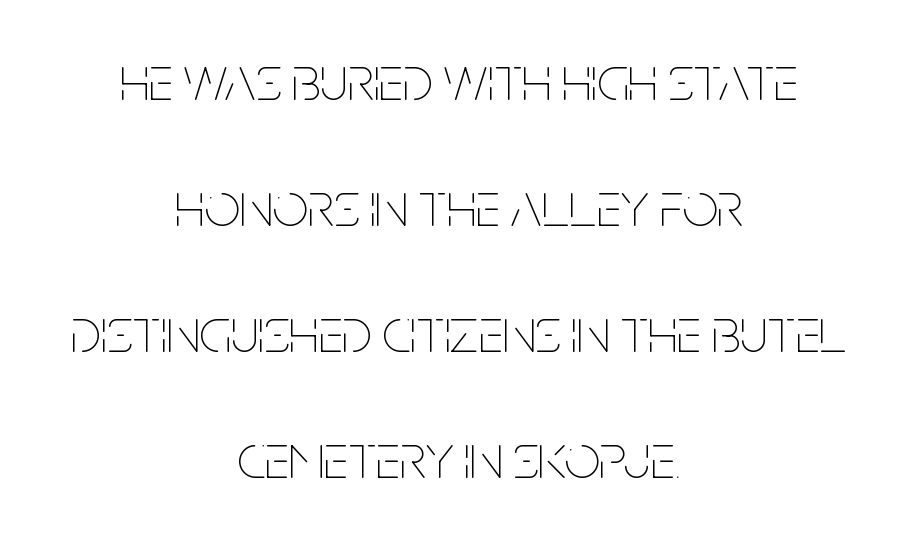
Q: Is the text bold? A: No.
Q: Is the text italic (slanted)? A: No, it is upright.
Q: Is the text underlined? A: No.
Q: How is the paragraph aligned? A: Centered.
Q: Is the spacing between letters normal or unusually wide? A: Normal.
Q: Is the spacing between lines tight, normal or loose? A: Loose.
Q: Width (condensed, normal, or wide)? A: Condensed.
Q: Stroke contrast? A: Low.
Q: x-height? A: Large.
Q: Monospaced? A: No.
